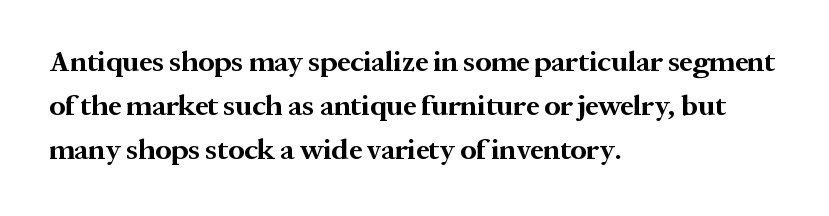
Q: Is the text bold? A: Yes.
Q: Is the text italic (slanted)? A: No, it is upright.
Q: Is the typeface a serif or a sans-serif typeface? A: Serif.
Q: Is the text underlined? A: No.
Q: How is the paragraph aligned? A: Left-aligned.
Q: Is the spacing between letters normal or unusually wide? A: Normal.
Q: Is the spacing between lines tight, normal or loose? A: Normal.
Q: Width (condensed, normal, or wide)? A: Normal.
Q: Stroke contrast? A: Medium.
Q: x-height? A: Medium.
Q: Monospaced? A: No.
